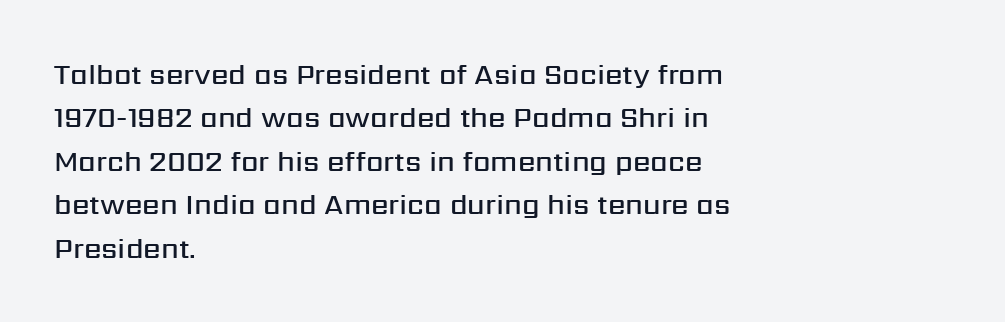
{"serif": "no", "italic": "no", "bold": "semi", "weight": "semibold", "width": "normal", "stroke_contrast": "medium", "x_height": "medium", "monospaced": "no", "underline": "no", "align": "left", "line_spacing": "normal", "line_spacing_ratio": 1.55, "letter_spacing": "normal", "letter_spacing_em": 0.0, "glyph_px": 28}
